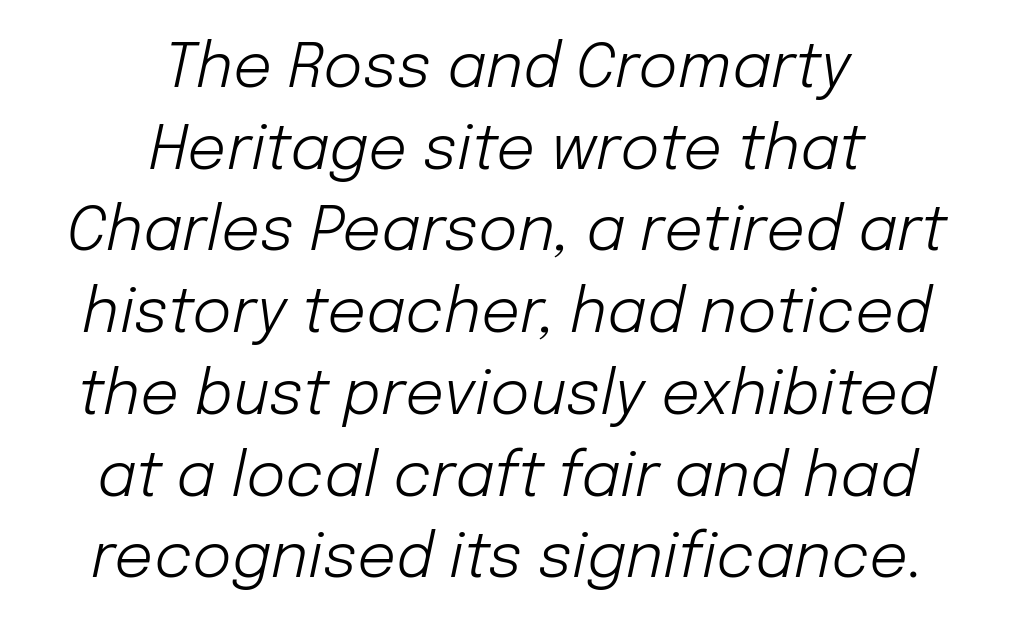
Do the characters align in a grid? No, the font is proportional. Is there much room between lines? A standard amount, neither cramped nor airy. Bare-footed words on every line. The weight tops out at a normal text grade. Look at the tracking — it's just the regular setting, nothing added. You can tell it's italic because the verticals aren't actually vertical.
